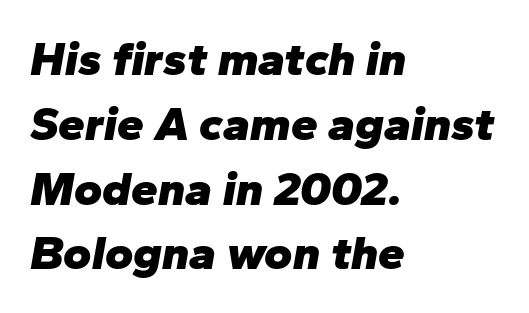
Q: Is the text bold? A: Yes.
Q: Is the text italic (slanted)? A: Yes, it leans right by about 10 degrees.
Q: Is the text underlined? A: No.
Q: How is the paragraph aligned? A: Left-aligned.
Q: Is the spacing between letters normal or unusually wide? A: Normal.
Q: Is the spacing between lines tight, normal or loose? A: Normal.
Q: Width (condensed, normal, or wide)? A: Normal.
Q: Stroke contrast? A: Low.
Q: x-height? A: Medium.
Q: Monospaced? A: No.
